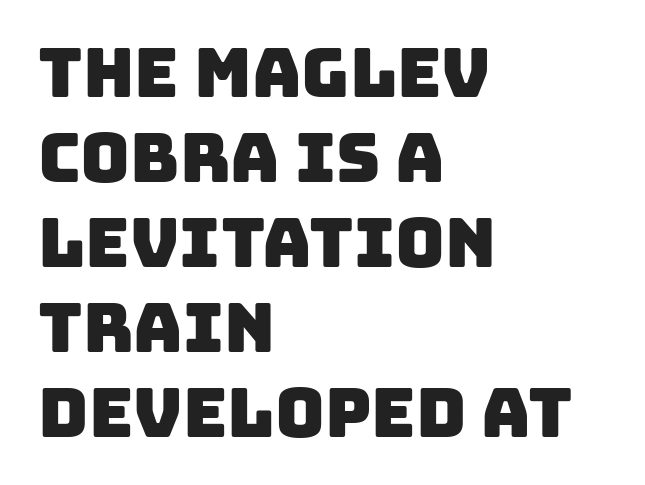
{"serif": "no", "width": "normal", "stroke_contrast": "low", "x_height": "large", "monospaced": "no", "underline": "no", "align": "left", "line_spacing": "normal", "line_spacing_ratio": 1.25, "letter_spacing": "normal", "letter_spacing_em": 0.0, "glyph_px": 68}
